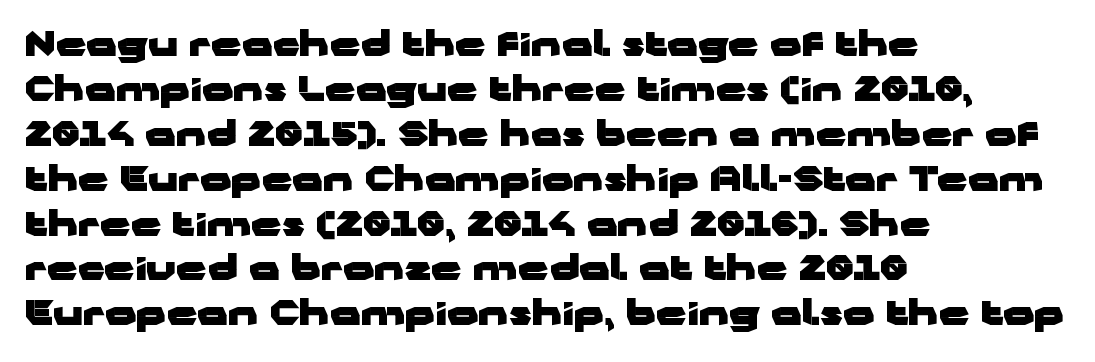
Only glyphs here, with clear space below each row. Posture: upright roman. This rendering uses left alignment, leaving the right contour irregular. The characters display no serif detailing; their extremities are plain. Words appear dense and cohesive because spacing is normal.
